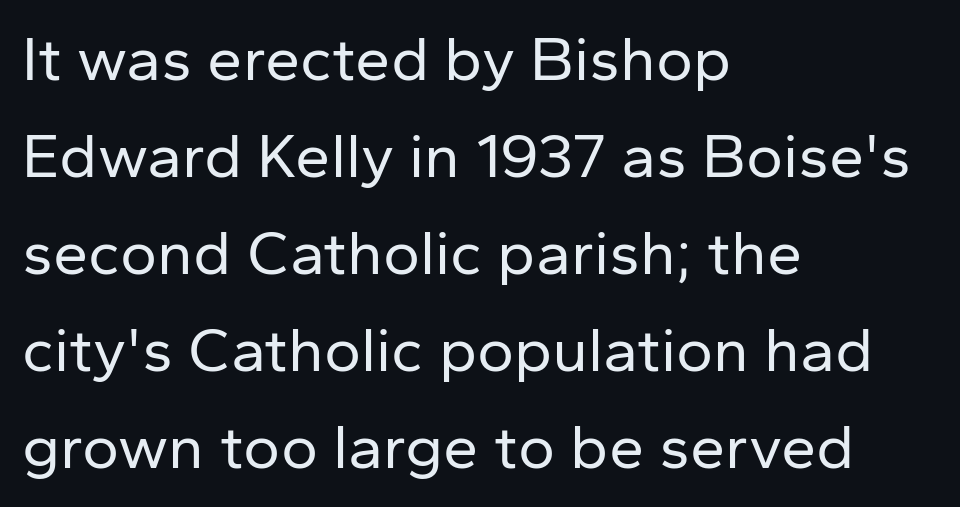
Q: Is the text bold? A: No.
Q: Is the text italic (slanted)? A: No, it is upright.
Q: Is the typeface a serif or a sans-serif typeface? A: Sans-serif.
Q: Is the text underlined? A: No.
Q: How is the paragraph aligned? A: Left-aligned.
Q: Is the spacing between letters normal or unusually wide? A: Normal.
Q: Is the spacing between lines tight, normal or loose? A: Normal.
Q: Width (condensed, normal, or wide)? A: Normal.
Q: Stroke contrast? A: Low.
Q: x-height? A: Medium.
Q: Monospaced? A: No.
